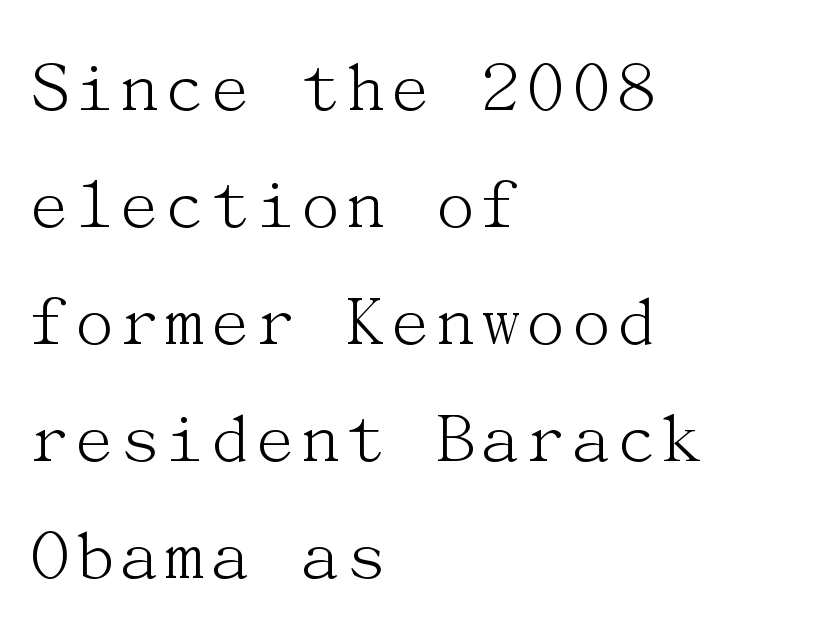
{"serif": "yes", "italic": "no", "bold": "no", "weight": "light", "width": "normal", "stroke_contrast": "medium", "x_height": "medium", "underline": "no", "align": "left", "line_spacing": "normal", "line_spacing_ratio": 1.52, "letter_spacing": "normal", "letter_spacing_em": 0.0, "glyph_px": 77}
